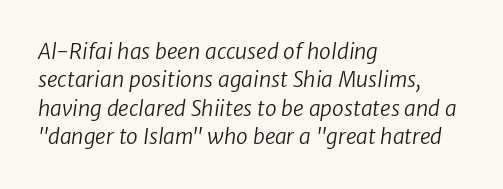
Q: Is the text bold? A: No.
Q: Is the text underlined? A: No.
Q: How is the paragraph aligned? A: Left-aligned.
Q: Is the spacing between letters normal or unusually wide? A: Normal.
Q: Is the spacing between lines tight, normal or loose? A: Normal.
